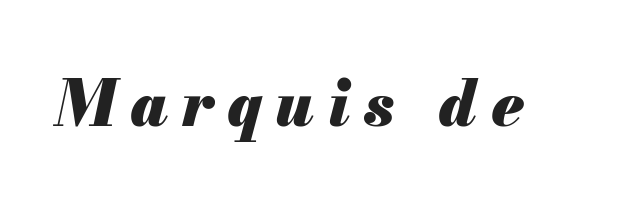
{"italic": "yes", "lean": "right", "slant_degrees": 13, "bold": "yes", "weight": "heavy", "width": "normal", "stroke_contrast": "medium", "x_height": "small", "monospaced": "no", "underline": "no", "letter_spacing": "wide", "letter_spacing_em": 0.22, "glyph_px": 63}
